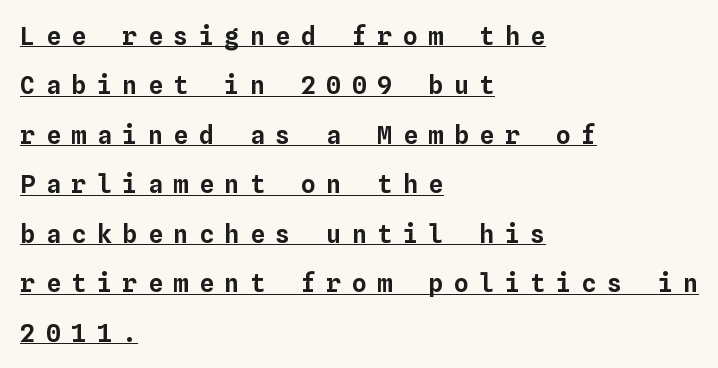
Q: Is the text italic (slanted)? A: No, it is upright.
Q: Is the text underlined? A: Yes.
Q: How is the paragraph aligned? A: Left-aligned.
Q: Is the spacing between letters normal or unusually wide? A: Unusually wide.
Q: Is the spacing between lines tight, normal or loose? A: Loose.
